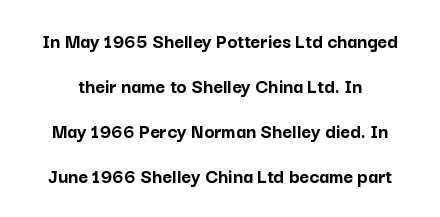
Ordinary non-slanted type is in use. Typesetter's note: full bold, strokes at maximum text heaviness. A typesetter would call this leading open, well beyond the default. The baseline area is clear. Tracking here is standard; glyphs follow each other at the usual distance.
